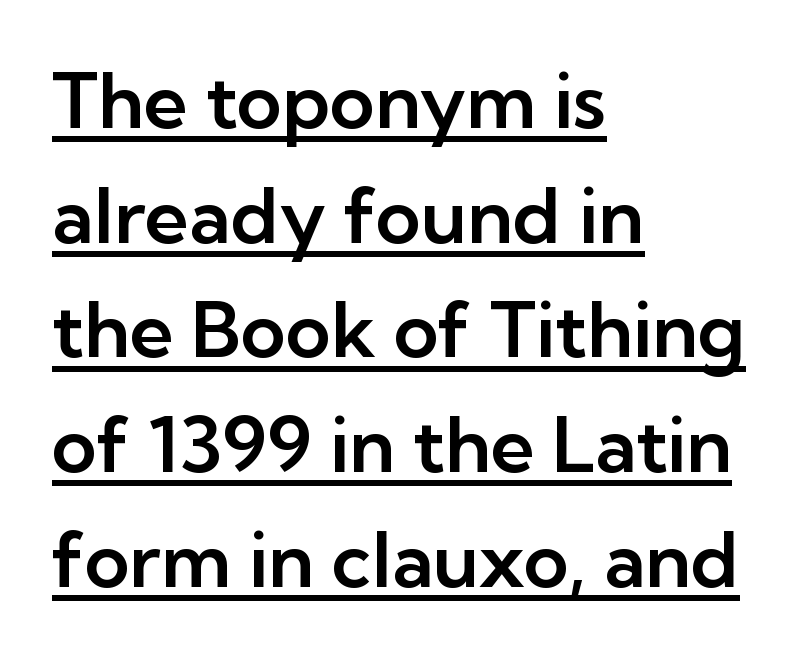
{"serif": "no", "italic": "no", "width": "normal", "stroke_contrast": "low", "x_height": "medium", "monospaced": "no", "underline": "yes", "align": "left", "line_spacing": "normal", "line_spacing_ratio": 1.49, "letter_spacing": "normal", "letter_spacing_em": 0.0, "glyph_px": 77}
